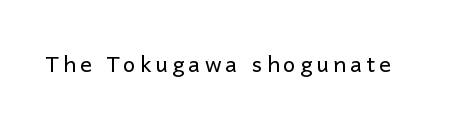
The specimen reads as upright at a glance. The face looks like a standard text weight, possibly lighter. Nobody drew a line under any word here.
